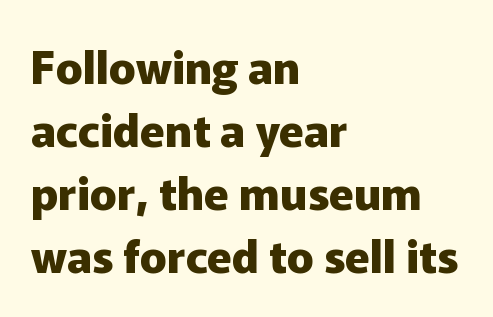
{"serif": "no", "italic": "no", "bold": "yes", "weight": "heavy", "width": "normal", "stroke_contrast": "low", "x_height": "medium", "monospaced": "no", "underline": "no", "align": "left", "line_spacing": "normal", "line_spacing_ratio": 1.4, "letter_spacing": "normal", "letter_spacing_em": 0.0, "glyph_px": 45}
